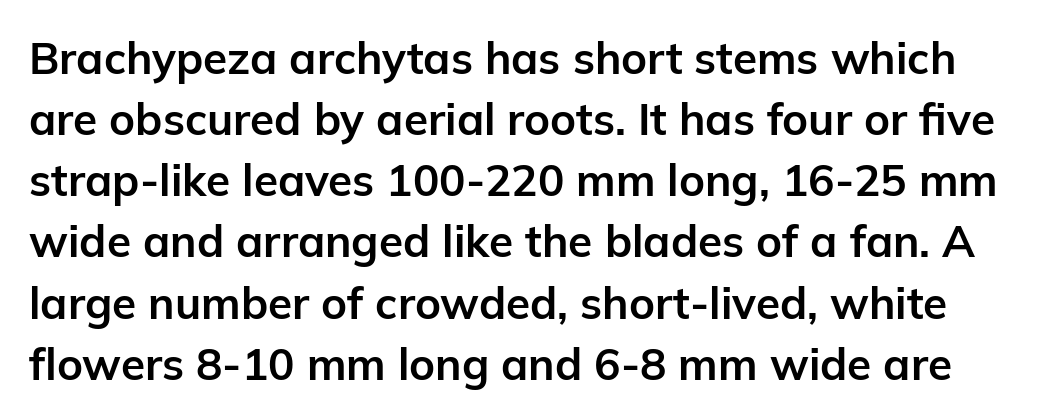
Q: Is the text bold? A: Yes.
Q: Is the text italic (slanted)? A: No, it is upright.
Q: Is the typeface a serif or a sans-serif typeface? A: Sans-serif.
Q: Is the text underlined? A: No.
Q: Is the spacing between letters normal or unusually wide? A: Normal.
Q: Is the spacing between lines tight, normal or loose? A: Normal.
Q: Width (condensed, normal, or wide)? A: Normal.
Q: Stroke contrast? A: Low.
Q: x-height? A: Medium.
Q: Monospaced? A: No.
